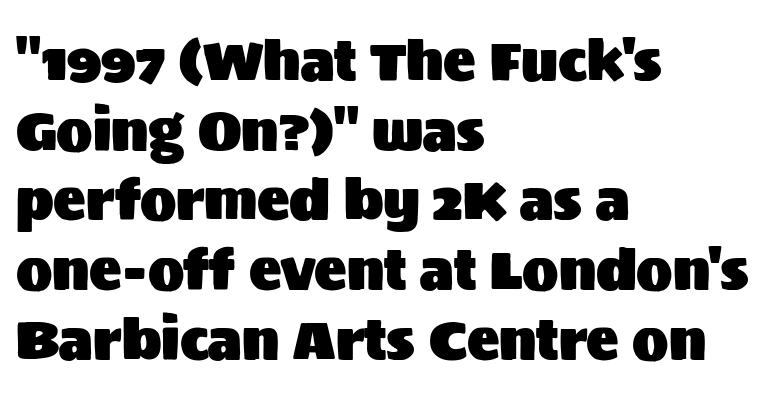
The image shows 54 px sans-serif type, upright; set left-aligned, normal line spacing (1.29x), normal letter spacing, not underlined; medium stroke contrast and a large x-height.
